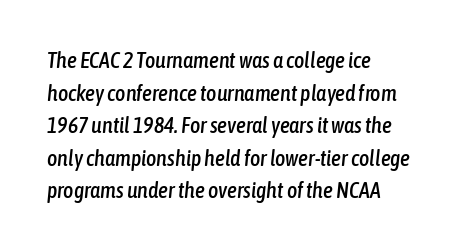
Leading matches the norm, producing a regular column. A clean baseline with only descenders dipping below it. Nobody touched the tracking dial on this one. The ragged edge is on the right, which tells us the setting is flush left.
